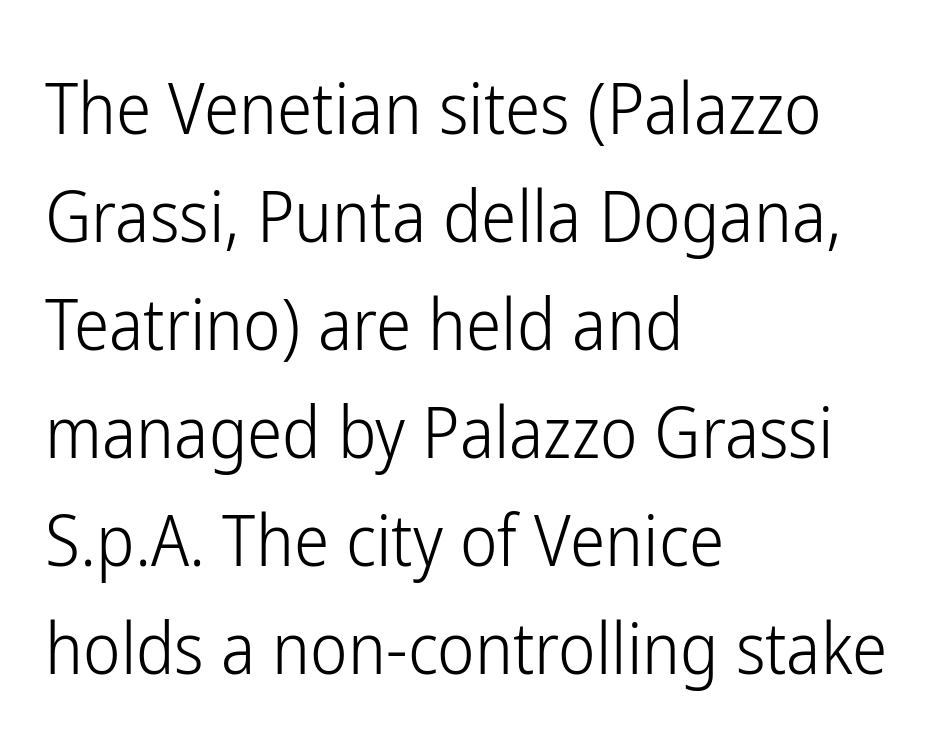
Q: Is the text bold? A: No.
Q: Is the text italic (slanted)? A: No, it is upright.
Q: Is the typeface a serif or a sans-serif typeface? A: Sans-serif.
Q: Is the text underlined? A: No.
Q: How is the paragraph aligned? A: Left-aligned.
Q: Is the spacing between letters normal or unusually wide? A: Normal.
Q: Is the spacing between lines tight, normal or loose? A: Normal.
Q: Width (condensed, normal, or wide)? A: Condensed.
Q: Stroke contrast? A: Low.
Q: x-height? A: Medium.
Q: Monospaced? A: No.
